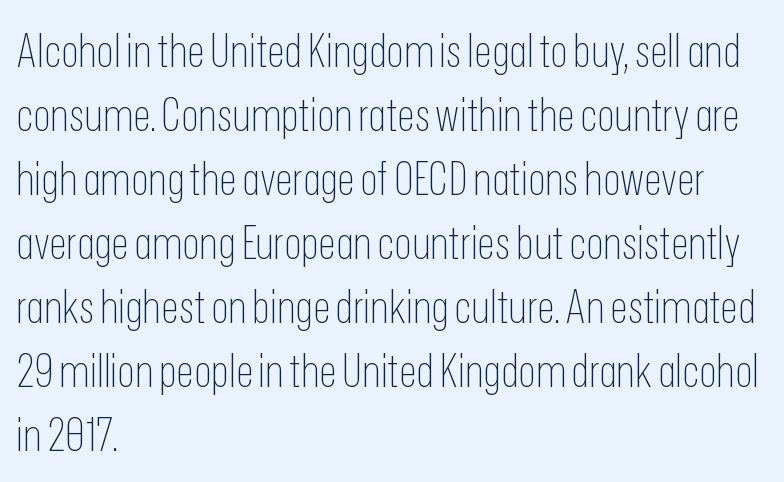
This sample keeps an unexceptional amount of space between lines. Standard letterfit; no display-style spreading of the glyphs. The passage shown is typed in a proportional face where columns would drift. The weight would be labelled regular, book, light, or lighter still.
